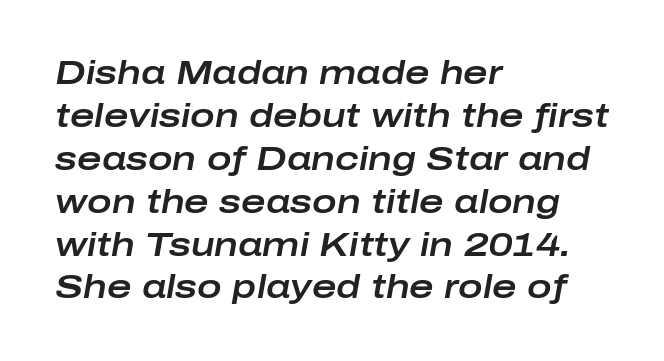
The image shows 33 px wide type, italic (leaning right); set left-aligned, normal line spacing (1.3x), normal letter spacing, not underlined; low stroke contrast and a medium x-height.
